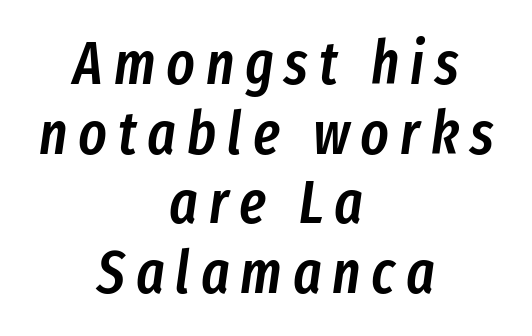
{"italic": "yes", "lean": "right", "slant_degrees": 8, "bold": "semi", "weight": "semibold", "width": "condensed", "stroke_contrast": "low", "x_height": "medium", "monospaced": "no", "underline": "no", "align": "center", "line_spacing_ratio": 1.16, "glyph_px": 60}
